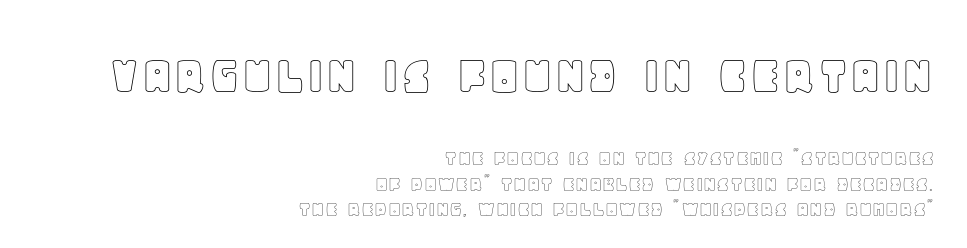
Q: Is the text italic (slanted)? A: No, it is upright.
Q: Is the text underlined? A: No.
Q: How is the paragraph aligned? A: Right-aligned.
Q: Is the spacing between letters normal or unusually wide? A: Normal.
Q: Is the spacing between lines tight, normal or loose? A: Tight.
Q: Which block of text is set in a larger size, the first (top) or the second (bottom)? A: The first (top) one.
Q: Width (condensed, normal, or wide)? A: Normal.
Q: x-height? A: Large.
Q: Monospaced? A: No.
